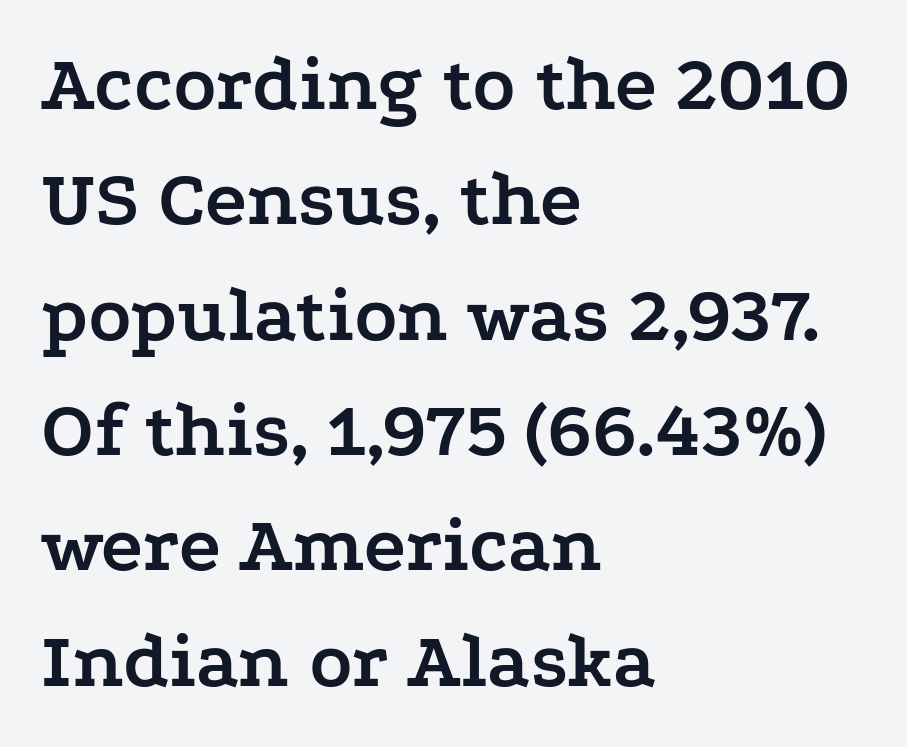
The image shows 79 px semibold, wide serif type, upright; set left-aligned, normal line spacing (1.46x), normal letter spacing, not underlined; low stroke contrast and a medium x-height.
